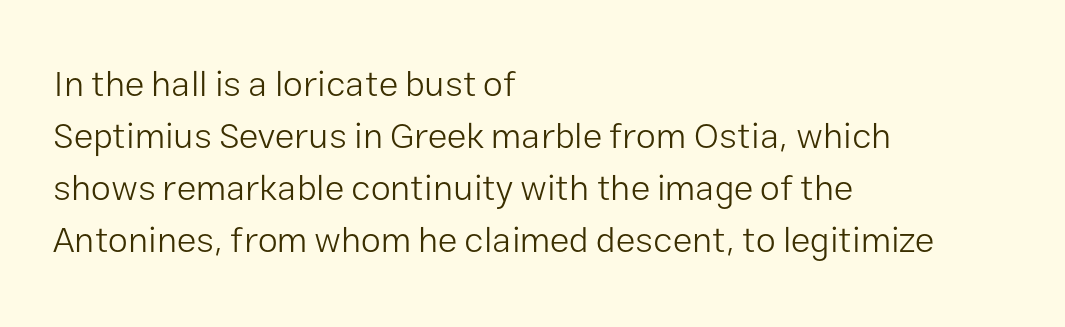
Compared with typical paragraphs, the rows here are spaced about the same. Think standard paragraph weight, or any step lighter than that. The rendering keeps characters at their native spacing. The paragraph shown leans on its left margin.
